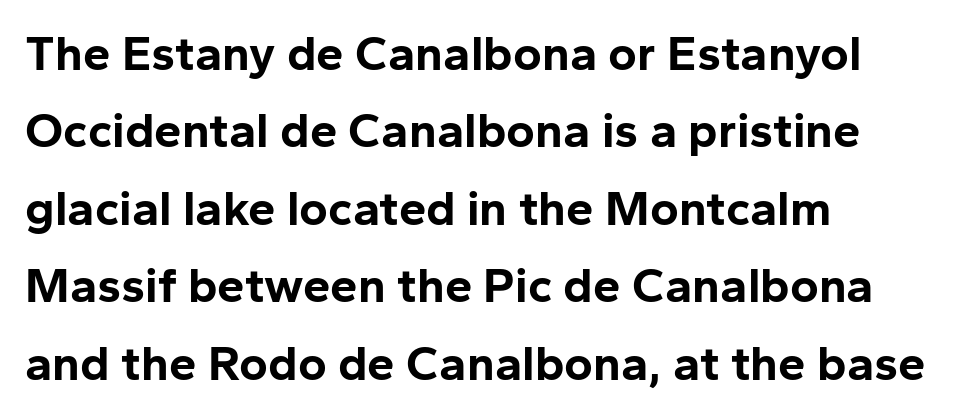
Teacher's note: observe the even left margin — that is flush-left alignment. Here the glyphs are tracked normally, forming tight word shapes. Tall strokes in this sample are plumb rather than angled. On the weight axis this lands at bold, roughly 700. Classification — sans serif. Beneath every word, the page is bare.
